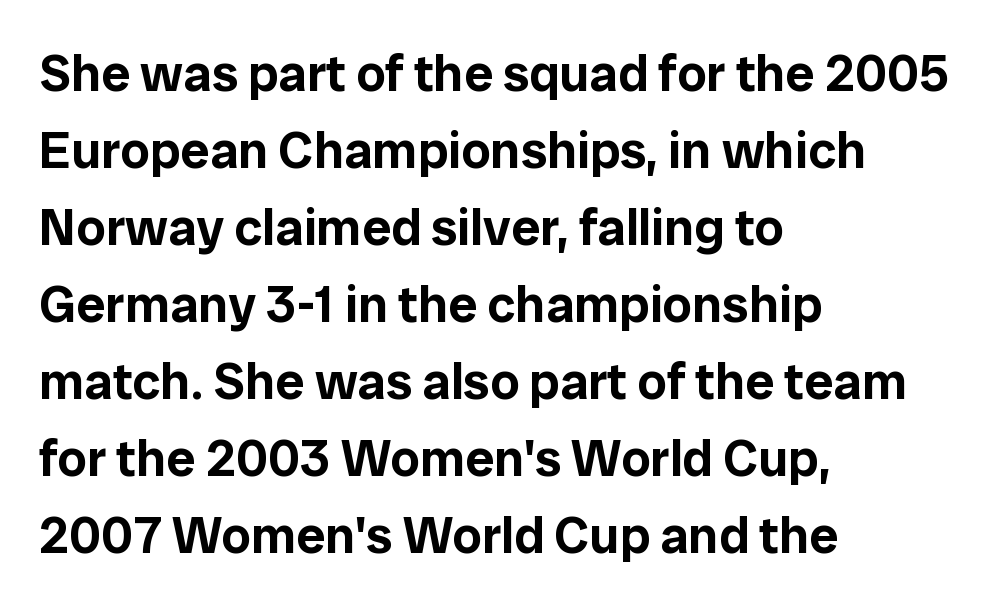
Only glyphs here, with clear space below each row. The typeface chosen for these lines omits serifs. Tall strokes in this sample are plumb rather than angled. The face used here is proportionally spaced, like ordinary book or web type. There is no visible air inserted between adjacent glyphs. Reading down the block, your eye returns to a fixed left position each line.
